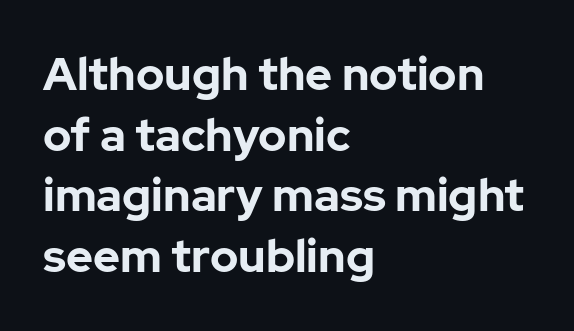
{"serif": "no", "italic": "no", "bold": "yes", "weight": "bold", "width": "normal", "stroke_contrast": "low", "x_height": "medium", "monospaced": "no", "underline": "no", "align": "left", "line_spacing": "normal", "line_spacing_ratio": 1.32, "letter_spacing": "normal", "letter_spacing_em": 0.0, "glyph_px": 46}
